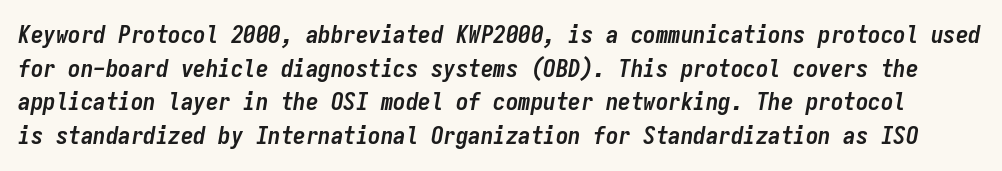
The image shows 25 px bold type, italic (leaning right); set normal line spacing (1.35x), normal letter spacing, not underlined.
